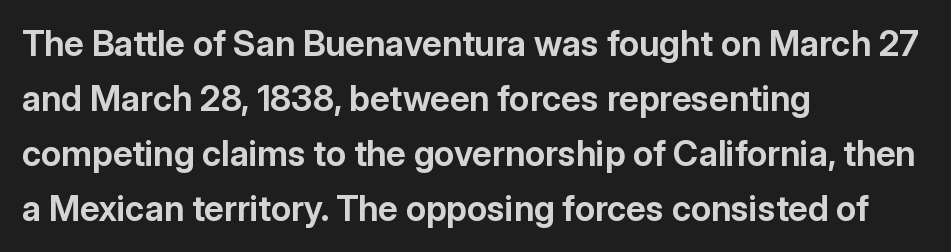
The image shows 35 px bold sans-serif type, upright; set left-aligned, normal line spacing (1.57x), normal letter spacing, not underlined; low stroke contrast and a medium x-height.
